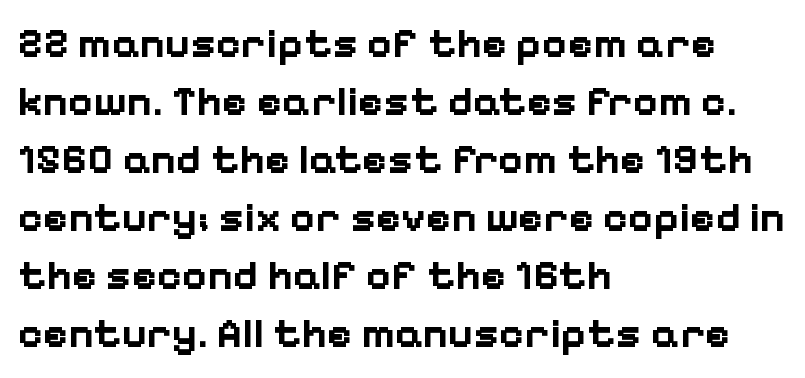
The face used here is proportionally spaced, like ordinary book or web type. Each line starts at the same left margin while the right side varies. Decoration check: the copy has no underline. Does the weight exceed regular? Yes, all the way to bold.
